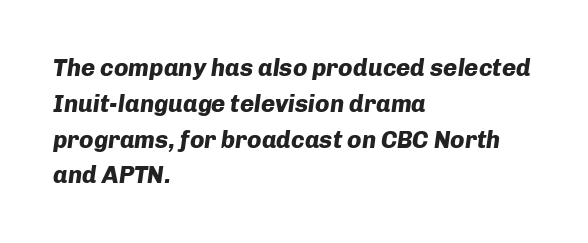
Reading down the column, the eye jumps a familiar distance to each next line. The letters are bold, with thick, heavy strokes. The whole block is typeset with a tilt. The line texture is even and compact thanks to regular tracking. Underlining? Definitely not there.
